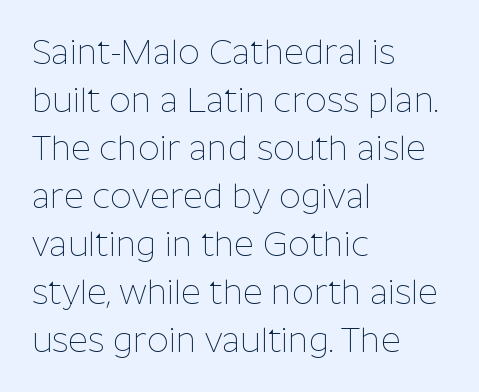
Stroke terminals: plain, sans-serif. Do the characters align in a grid? No, the font is proportional. Casual observation: everything's shoved over to the left. Is the letter spacing exaggerated? No — it looks like the ordinary default. Is the stroke heavy? The answer is a plain regular-or-lighter.
